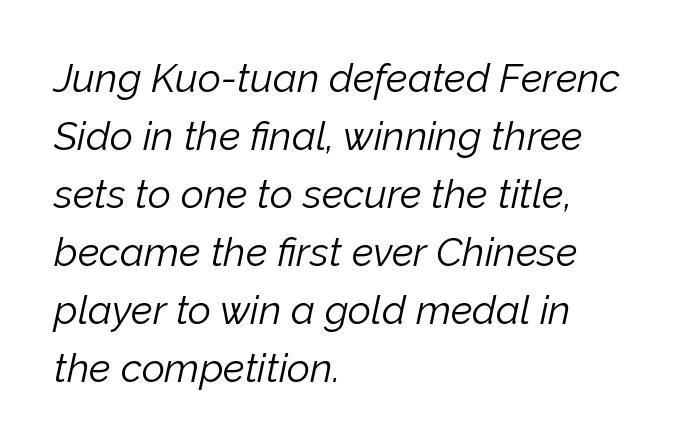
Q: Is the text bold? A: No.
Q: Is the text italic (slanted)? A: Yes, it leans right by about 12 degrees.
Q: Is the text underlined? A: No.
Q: How is the paragraph aligned? A: Left-aligned.
Q: Is the spacing between letters normal or unusually wide? A: Normal.
Q: Is the spacing between lines tight, normal or loose? A: Normal.
Q: Width (condensed, normal, or wide)? A: Normal.
Q: Stroke contrast? A: Low.
Q: x-height? A: Medium.
Q: Monospaced? A: No.
